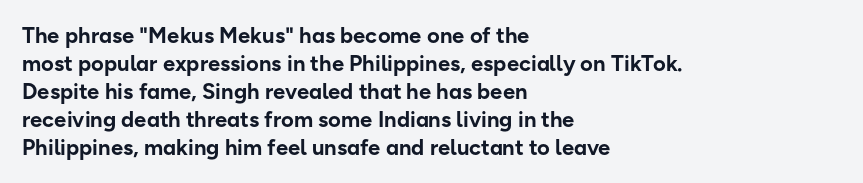
Q: Is the text bold? A: Yes.
Q: Is the text italic (slanted)? A: No, it is upright.
Q: Is the text underlined? A: No.
Q: How is the paragraph aligned? A: Left-aligned.
Q: Is the spacing between letters normal or unusually wide? A: Normal.
Q: Is the spacing between lines tight, normal or loose? A: Normal.
